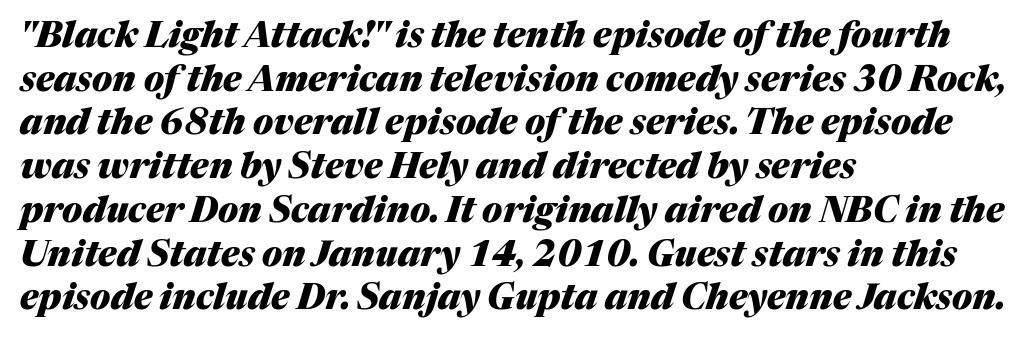
The image shows 35 px heavy type, italic (leaning right); set left-aligned, normal line spacing (1.25x), normal letter spacing, not underlined; medium stroke contrast and a medium x-height.
